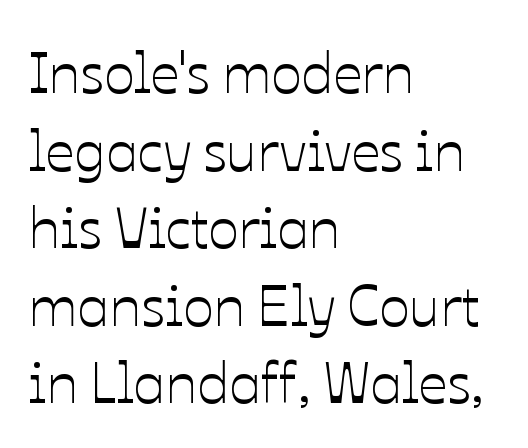
Tracking here is standard; glyphs follow each other at the usual distance. Check under the words: just untouched page. Line beginnings align vertically; line endings do not. Rendered with straight, roman letterforms. Character widths vary here, with narrow letters taking less room than wide ones.
